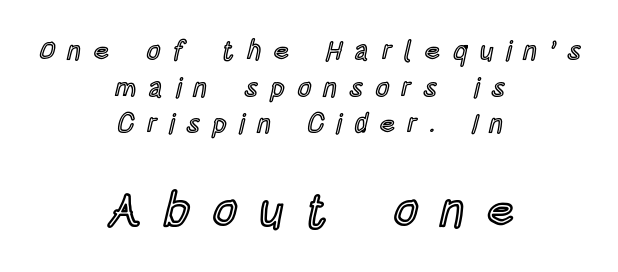
Here the glyphs are tracked loosely, breaking word shapes into spaced letters. The rag falls on both sides of this text block equally. Clear beneath every line of the passage. A student would notice the bottom passage is typeset larger than what precedes it. A typesetter would call this proportional, since set widths differ per character.
